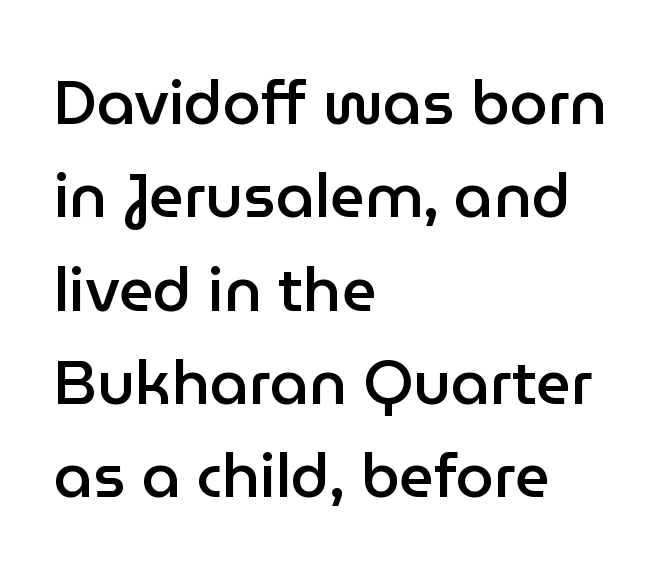
Visually the block forms a straight wall on the left and a jagged coastline on the right. The face used here is proportionally spaced, like ordinary book or web type. Has an underline been added? It has not. Summary of weight: moderately heavy, a semibold. Serif or sans? Sans — the stroke terminals are bare.
